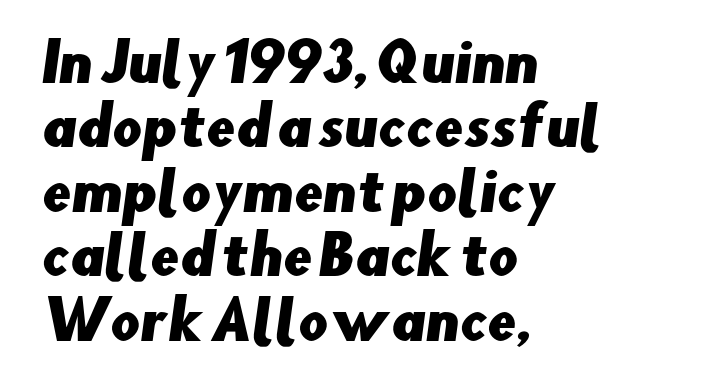
Caption: multi-line text, flush left, ragged right. Note the varied advance widths — an 'i' is clearly narrower than an 'm'. The rendering keeps characters at their native spacing. The strip under each line holds only bare page. What kind of face is this? One without serifs — a sans.
